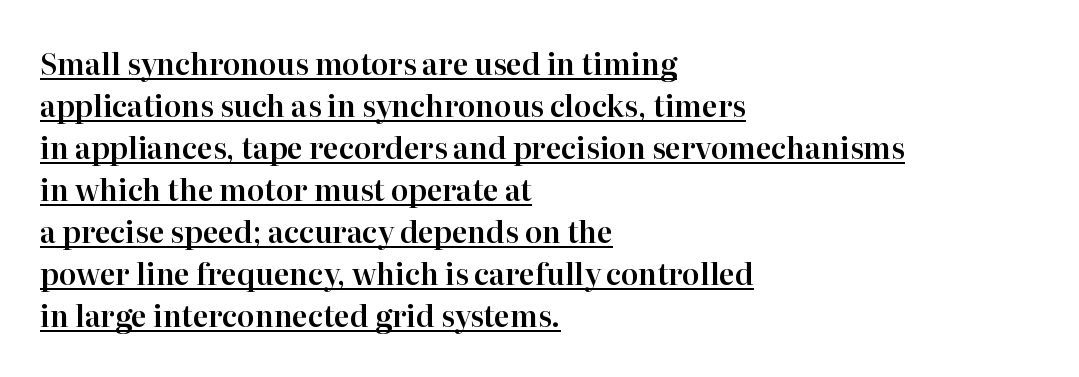
Q: Is the text italic (slanted)? A: No, it is upright.
Q: Is the typeface a serif or a sans-serif typeface? A: Serif.
Q: Is the text underlined? A: Yes.
Q: How is the paragraph aligned? A: Left-aligned.
Q: Is the spacing between letters normal or unusually wide? A: Normal.
Q: Is the spacing between lines tight, normal or loose? A: Normal.
Q: Width (condensed, normal, or wide)? A: Normal.
Q: Stroke contrast? A: High.
Q: x-height? A: Medium.
Q: Monospaced? A: No.
